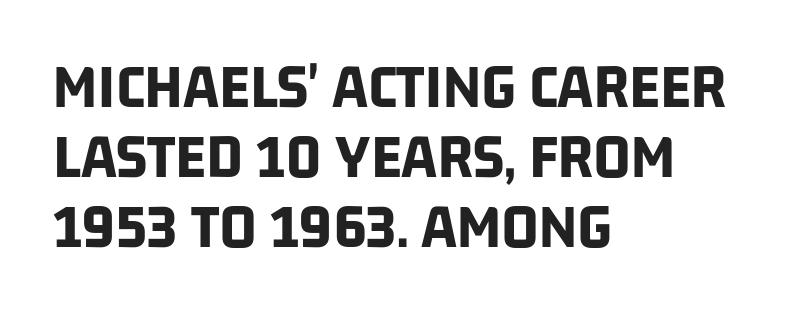
{"serif": "no", "bold": "yes", "weight": "bold", "width": "condensed", "stroke_contrast": "low", "x_height": "large", "monospaced": "no", "underline": "no", "align": "left", "line_spacing": "tight", "line_spacing_ratio": 1.08, "letter_spacing": "normal", "letter_spacing_em": 0.0, "glyph_px": 65}
